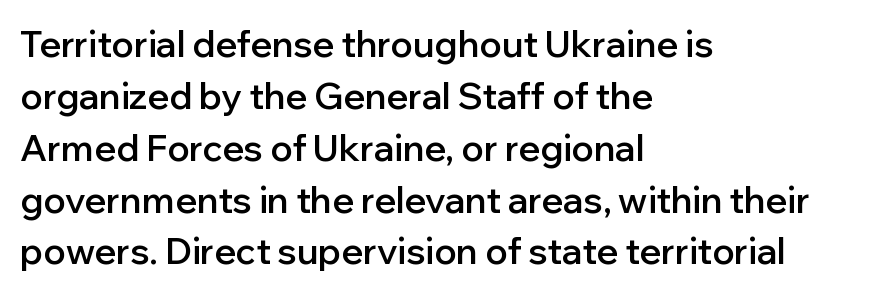
The image shows 36 px semibold sans-serif type, upright; set left-aligned, normal line spacing (1.44x), normal letter spacing, not underlined; low stroke contrast and a medium x-height.
